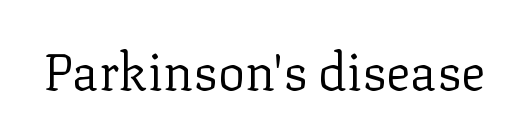
{"serif": "yes", "italic": "no", "bold": "no", "weight": "regular", "width": "normal", "stroke_contrast": "low", "x_height": "medium", "monospaced": "no", "underline": "no", "letter_spacing": "normal", "letter_spacing_em": 0.0, "glyph_px": 51}
